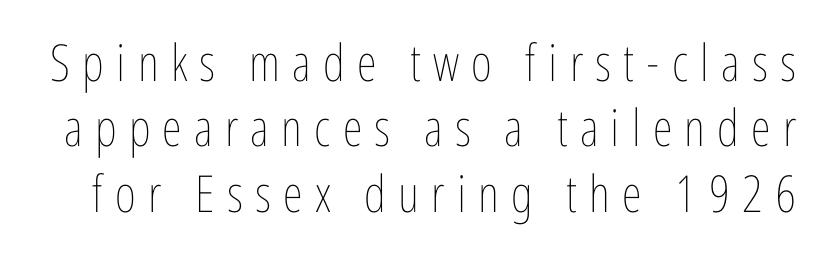
Q: Is the text bold? A: No.
Q: Is the text italic (slanted)? A: No, it is upright.
Q: Is the text underlined? A: No.
Q: Is the spacing between letters normal or unusually wide? A: Unusually wide.
Q: Is the spacing between lines tight, normal or loose? A: Normal.
Q: Width (condensed, normal, or wide)? A: Condensed.
Q: Stroke contrast? A: Low.
Q: x-height? A: Medium.
Q: Monospaced? A: No.
